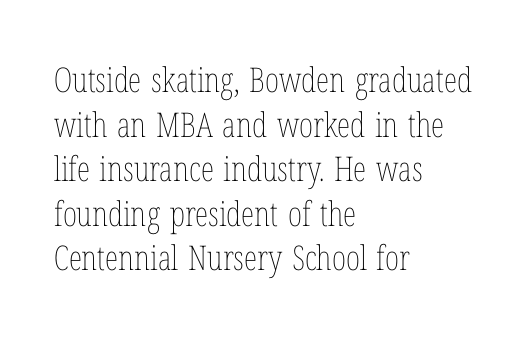
Q: Is the text bold? A: No.
Q: Is the text italic (slanted)? A: No, it is upright.
Q: Is the text underlined? A: No.
Q: How is the paragraph aligned? A: Left-aligned.
Q: Is the spacing between letters normal or unusually wide? A: Normal.
Q: Is the spacing between lines tight, normal or loose? A: Normal.
Q: Width (condensed, normal, or wide)? A: Condensed.
Q: Stroke contrast? A: Low.
Q: x-height? A: Medium.
Q: Monospaced? A: No.
